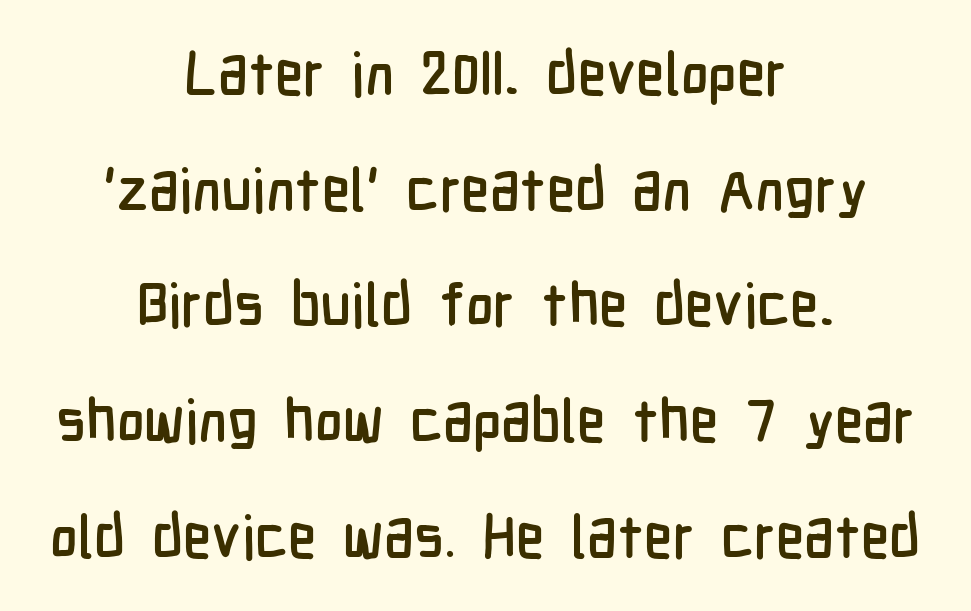
Q: Is the text italic (slanted)? A: No, it is upright.
Q: Is the typeface a serif or a sans-serif typeface? A: Sans-serif.
Q: Is the text underlined? A: No.
Q: How is the paragraph aligned? A: Centered.
Q: Is the spacing between letters normal or unusually wide? A: Normal.
Q: Is the spacing between lines tight, normal or loose? A: Loose.
Q: Width (condensed, normal, or wide)? A: Condensed.
Q: Stroke contrast? A: Low.
Q: x-height? A: Medium.
Q: Monospaced? A: No.
